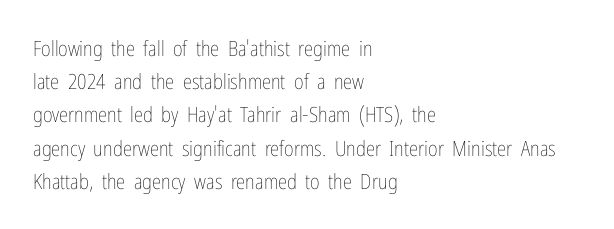
Q: Is the text bold? A: No.
Q: Is the text italic (slanted)? A: No, it is upright.
Q: Is the text underlined? A: No.
Q: How is the paragraph aligned? A: Left-aligned.
Q: Is the spacing between letters normal or unusually wide? A: Normal.
Q: Is the spacing between lines tight, normal or loose? A: Normal.
